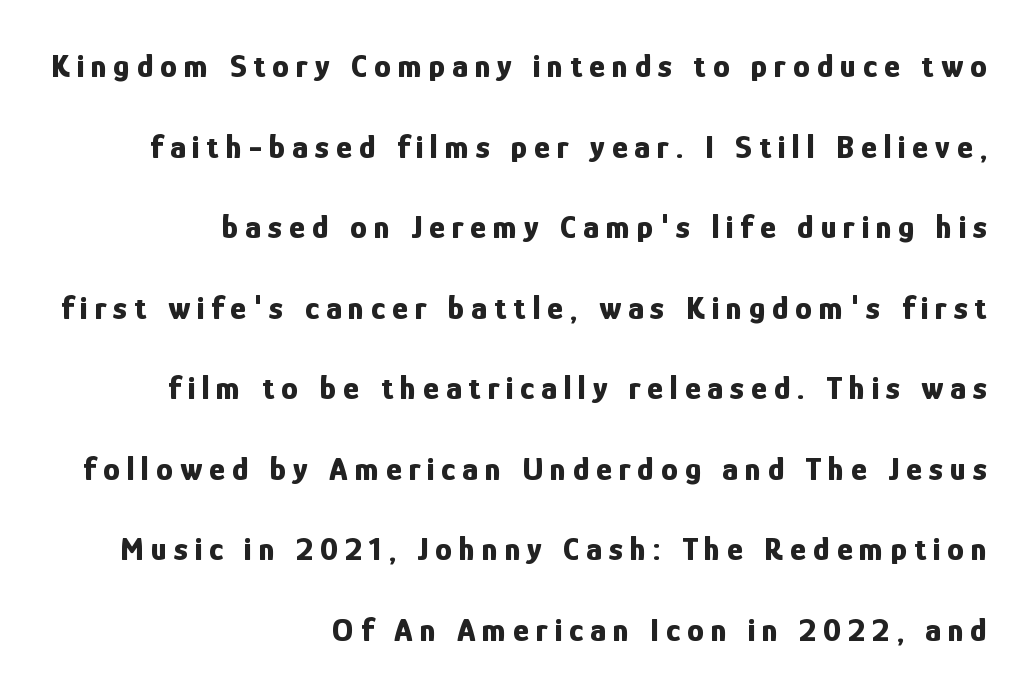
These lines were composed using upright roman letters. This sample has the flowing, uneven cadence of proportional lettering. Descender tails drop into unmarked territory. You can tell from the bare stems that sans-serif type was used. Leading is clearly above the norm, producing a sparse column.
